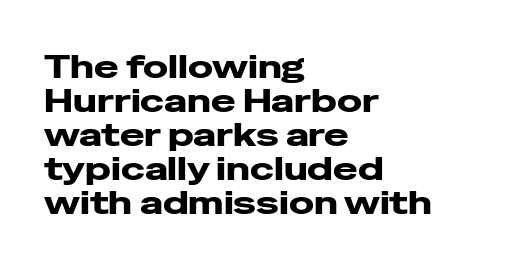
This sample trades vertical openness for compactness between lines. Typeset ragged right — the left edge is the straight one. If you drew a line through each stem, it would be perfectly vertical. Underlining? Definitely not there. Varying glyph widths throughout — classic text-font behaviour. This rendering leaves character spacing at its baseline value.
